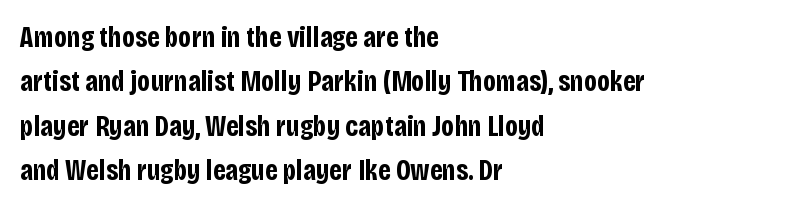
Q: Is the text bold? A: Yes.
Q: Is the text italic (slanted)? A: No, it is upright.
Q: Is the typeface a serif or a sans-serif typeface? A: Sans-serif.
Q: Is the text underlined? A: No.
Q: How is the paragraph aligned? A: Left-aligned.
Q: Is the spacing between letters normal or unusually wide? A: Normal.
Q: Is the spacing between lines tight, normal or loose? A: Normal.
Q: Width (condensed, normal, or wide)? A: Condensed.
Q: Stroke contrast? A: Low.
Q: x-height? A: Large.
Q: Monospaced? A: No.
